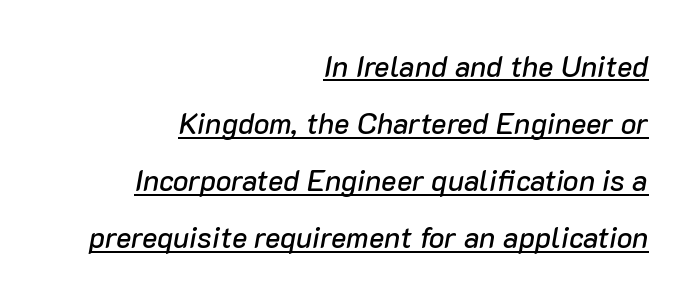
Glance below the letters and you will spot a drawn line. Notice how the passage keeps a crisp vertical edge on the right only. The designer dialed line spacing up above the default. Here the designer chose a conventional face with non-uniform glyph widths. The specimen reads as italic at a glance.
